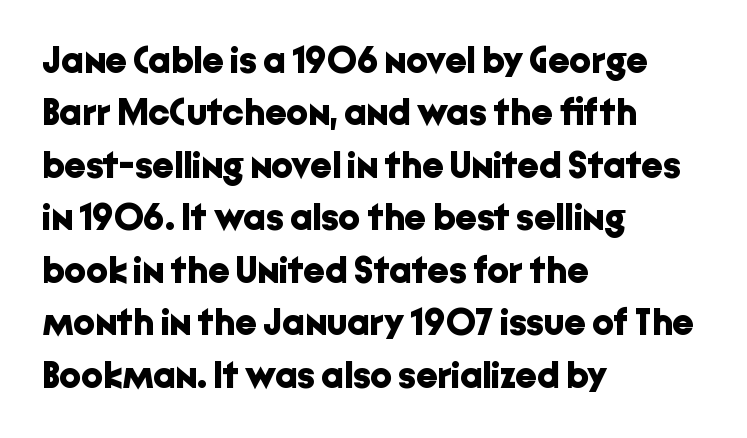
Q: Is the text bold? A: Yes.
Q: Is the text italic (slanted)? A: No, it is upright.
Q: Is the typeface a serif or a sans-serif typeface? A: Sans-serif.
Q: Is the text underlined? A: No.
Q: How is the paragraph aligned? A: Left-aligned.
Q: Is the spacing between letters normal or unusually wide? A: Normal.
Q: Is the spacing between lines tight, normal or loose? A: Normal.
Q: Width (condensed, normal, or wide)? A: Normal.
Q: Stroke contrast? A: Low.
Q: x-height? A: Medium.
Q: Monospaced? A: No.
